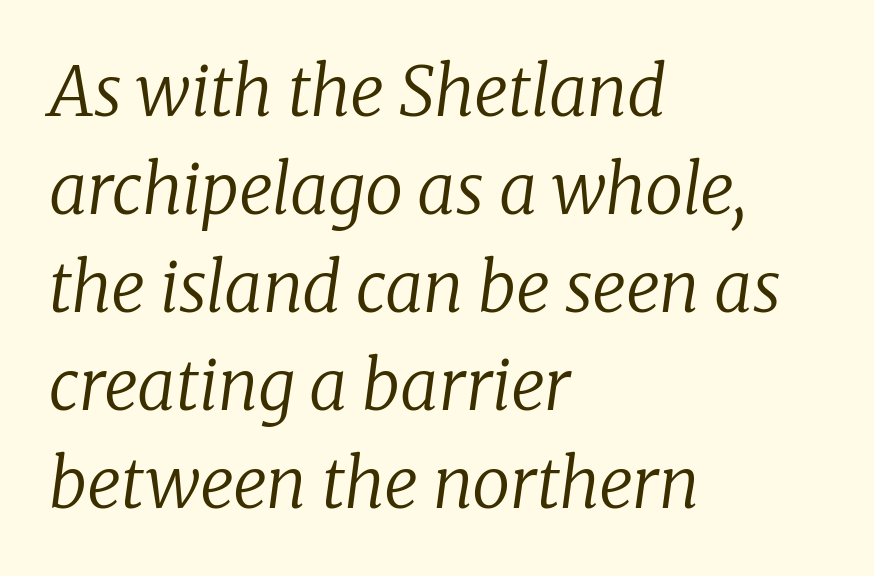
{"serif": "yes", "italic": "yes", "lean": "right", "slant_degrees": 8, "bold": "no", "weight": "regular", "width": "normal", "stroke_contrast": "low", "x_height": "medium", "monospaced": "no", "underline": "no", "align": "left", "line_spacing": "normal", "line_spacing_ratio": 1.44, "letter_spacing": "normal", "letter_spacing_em": 0.0, "glyph_px": 68}
